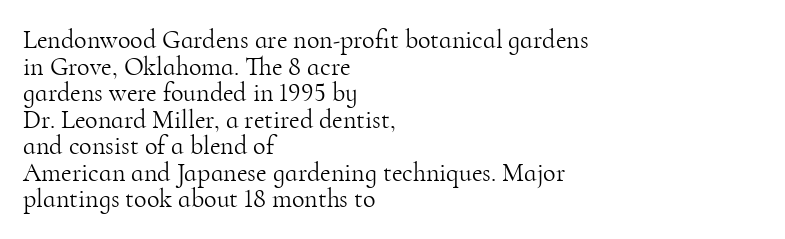
Q: Is the text bold? A: No.
Q: Is the text italic (slanted)? A: No, it is upright.
Q: Is the text underlined? A: No.
Q: How is the paragraph aligned? A: Left-aligned.
Q: Is the spacing between letters normal or unusually wide? A: Normal.
Q: Is the spacing between lines tight, normal or loose? A: Tight.
